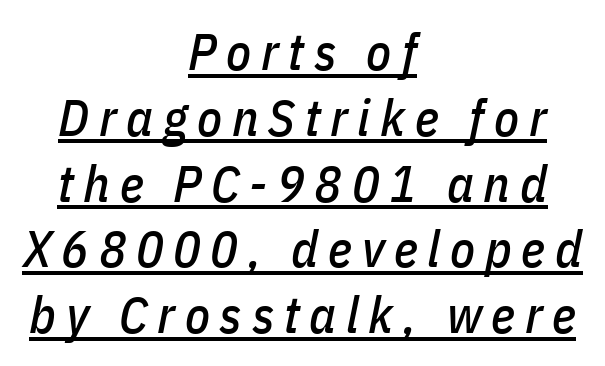
Varying glyph widths throughout — classic text-font behaviour. Horizontally, the lines are justified to the midpoint only. Descenders here cross a horizontal rule under the line. Baseline-to-baseline distance is the conventional proportion of letter height.
